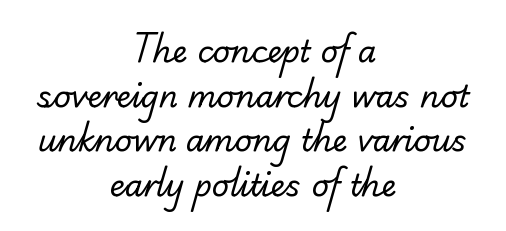
The image shows 30 px regular-weight serif type; set centered, normal line spacing (1.49x), normal letter spacing, not underlined; low stroke contrast and a small x-height.
